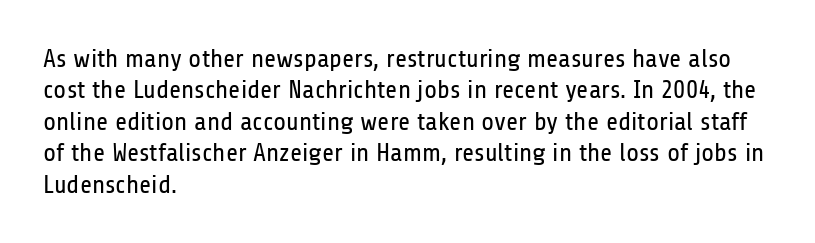
{"italic": "no", "bold": "no", "underline": "no", "align": "left", "line_spacing_ratio": 1.21, "letter_spacing": "normal", "letter_spacing_em": 0.0, "glyph_px": 26}
